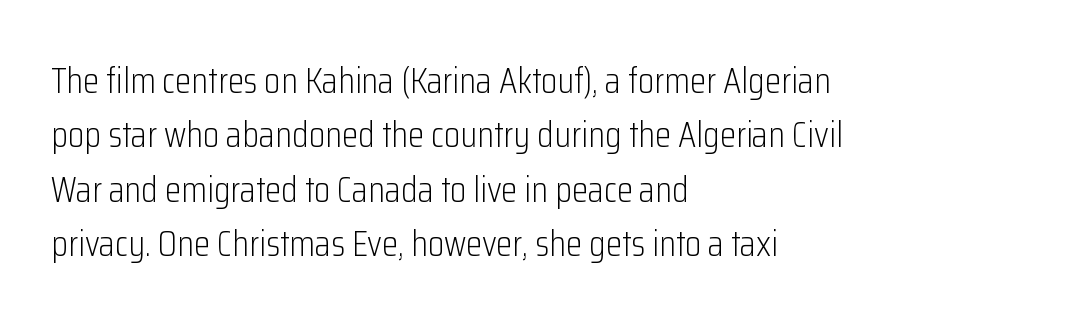
Q: Is the text bold? A: No.
Q: Is the text italic (slanted)? A: No, it is upright.
Q: Is the typeface a serif or a sans-serif typeface? A: Sans-serif.
Q: Is the text underlined? A: No.
Q: How is the paragraph aligned? A: Left-aligned.
Q: Is the spacing between letters normal or unusually wide? A: Normal.
Q: Is the spacing between lines tight, normal or loose? A: Normal.
Q: Width (condensed, normal, or wide)? A: Condensed.
Q: Stroke contrast? A: Low.
Q: x-height? A: Medium.
Q: Monospaced? A: No.
